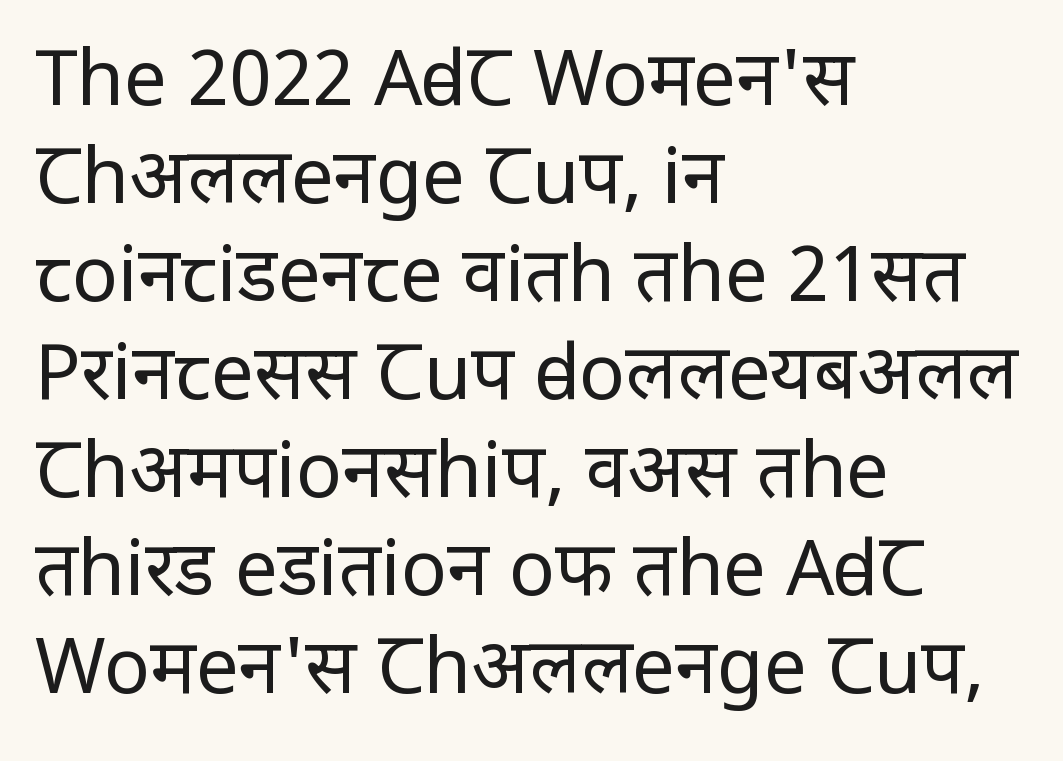
{"serif": "no", "italic": "no", "bold": "no", "weight": "regular", "width": "condensed", "stroke_contrast": "low", "x_height": "large", "monospaced": "no", "underline": "no", "align": "left", "line_spacing": "normal", "line_spacing_ratio": 1.29, "letter_spacing": "normal", "letter_spacing_em": 0.0, "glyph_px": 76}
